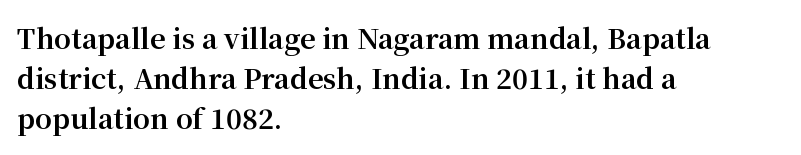
{"italic": "no", "bold": "yes", "underline": "no", "align": "left", "line_spacing": "normal", "line_spacing_ratio": 1.49, "letter_spacing": "normal", "letter_spacing_em": 0.0, "glyph_px": 27}
